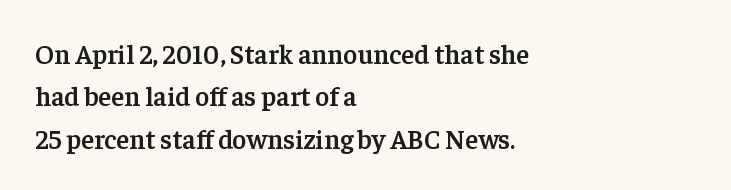
{"italic": "no", "bold": "semi", "underline": "no", "align": "left", "line_spacing": "normal", "line_spacing_ratio": 1.57, "letter_spacing": "normal", "letter_spacing_em": 0.0, "glyph_px": 27}
